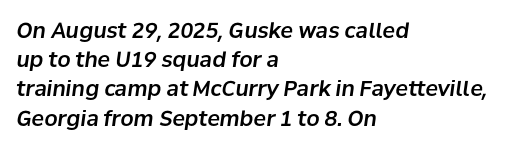
Q: Is the text italic (slanted)? A: Yes, it leans right by about 8 degrees.
Q: Is the text underlined? A: No.
Q: How is the paragraph aligned? A: Left-aligned.
Q: Is the spacing between letters normal or unusually wide? A: Normal.
Q: Is the spacing between lines tight, normal or loose? A: Normal.
